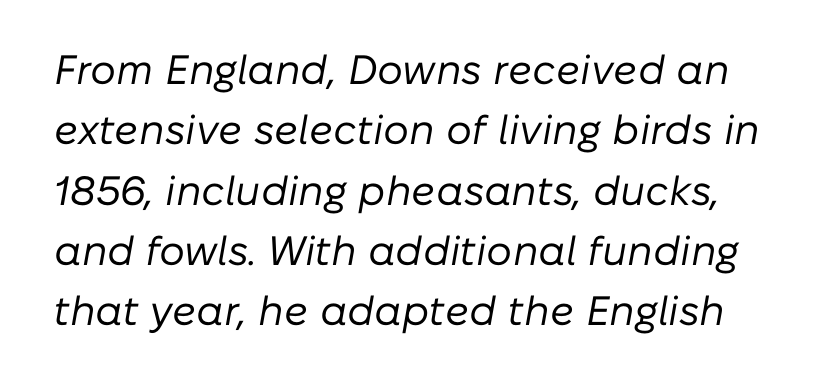
Regular leading. Rule under the text: the space is simply empty. The rendering keeps characters at their native spacing. Every character sits at an angle, as italics do. Note the varied advance widths — an 'i' is clearly narrower than an 'm'.
